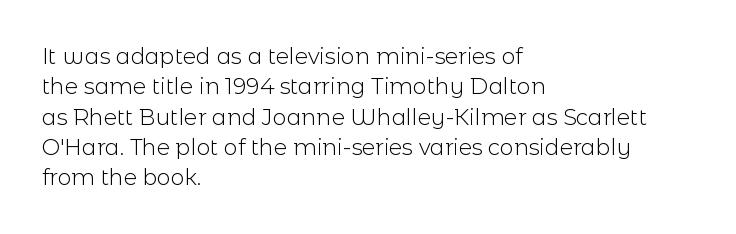
A quiet, ordinary-to-light weight characterises the typeface. The text block is weighted toward the left margin, trailing off unevenly rightward. This rendering leaves character spacing at its baseline value. Characters remain perfectly vertical along every line. The strip under each line holds only bare page.
